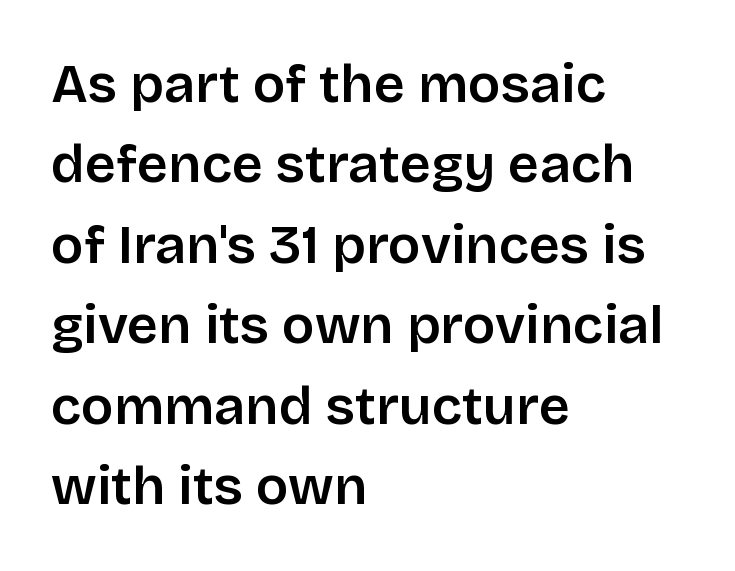
The image shows 54 px semibold sans-serif type, upright; set left-aligned, normal line spacing (1.49x), normal letter spacing, not underlined; low stroke contrast and a large x-height.
